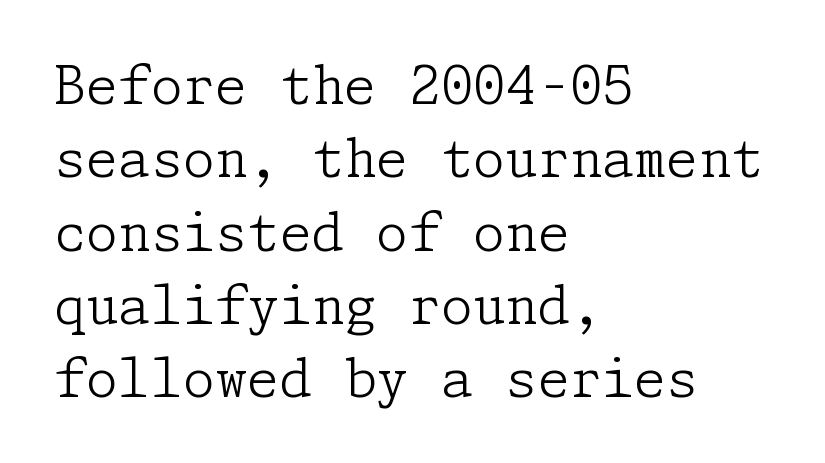
Plain, unruled lines of type. Italic? Not at all — the glyphs are vertical. Nothing unusual about the tracking: characters are spaced as the font intends. Font category for this specimen: serif.
